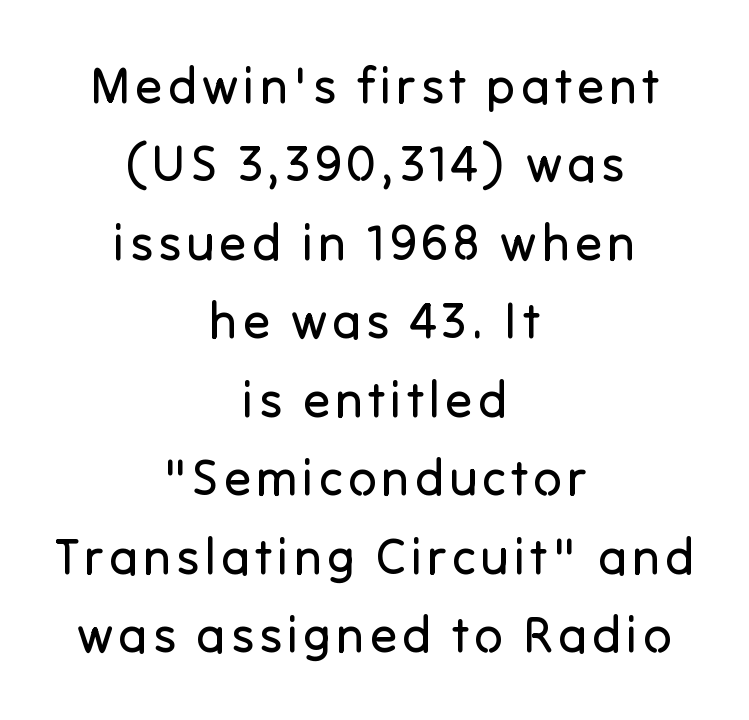
Stem width sits at or under what a default text font uses. The rag falls on both sides of this text block equally. Horizontal bands of white between lines are of average thickness. Character widths vary here, with narrow letters taking less room than wide ones. The words here are not underlined.
